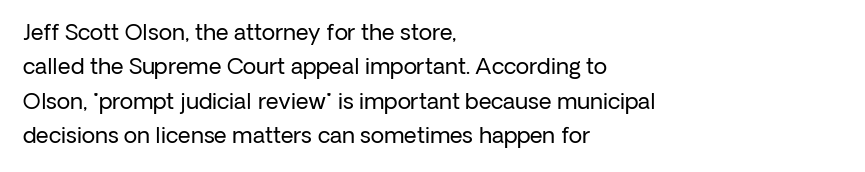
Q: Is the text bold? A: No.
Q: Is the text italic (slanted)? A: No, it is upright.
Q: Is the text underlined? A: No.
Q: How is the paragraph aligned? A: Left-aligned.
Q: Is the spacing between letters normal or unusually wide? A: Normal.
Q: Is the spacing between lines tight, normal or loose? A: Normal.
